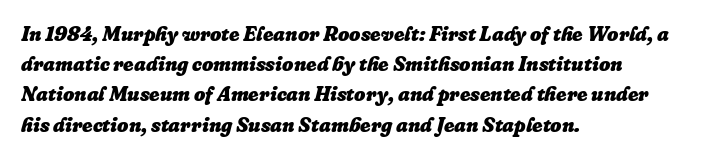
The image shows 20 px bold type, italic (leaning right); set left-aligned, normal line spacing (1.51x), normal letter spacing, not underlined.
